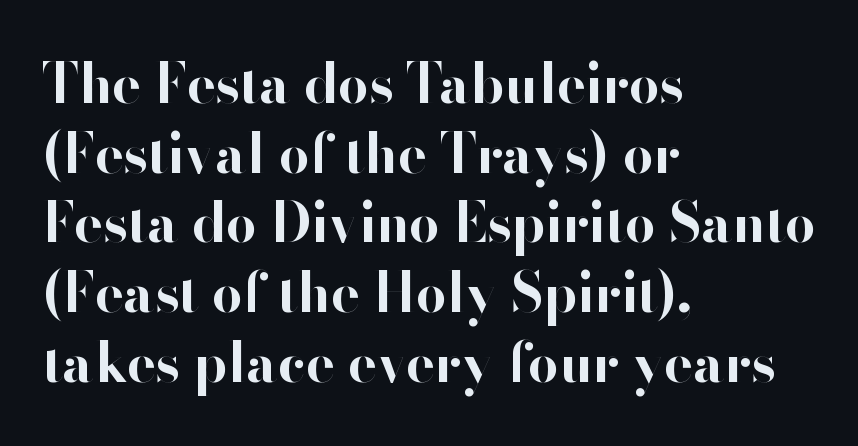
{"serif": "no", "italic": "no", "bold": "yes", "weight": "bold", "width": "normal", "stroke_contrast": "high", "x_height": "small", "monospaced": "no", "underline": "no", "align": "left", "line_spacing": "normal", "line_spacing_ratio": 1.29, "letter_spacing": "normal", "letter_spacing_em": 0.0, "glyph_px": 54}
